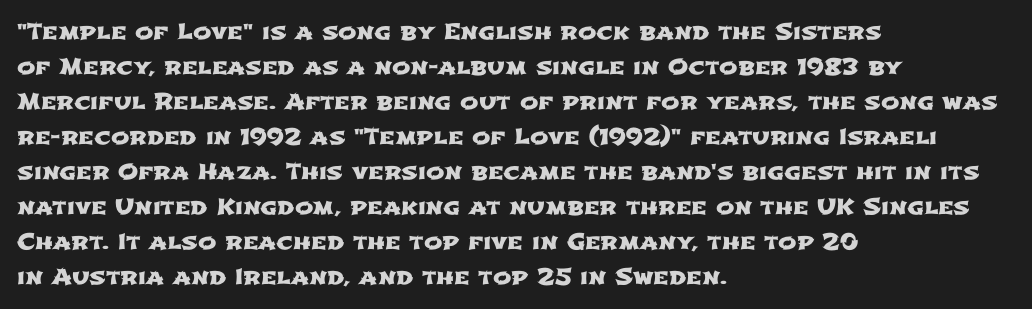
The image shows 22 px text type; set left-aligned, normal line spacing (1.59x), normal letter spacing, not underlined.
